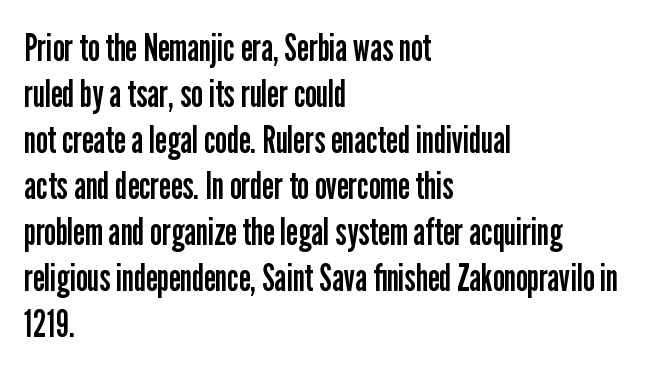
{"serif": "no", "italic": "no", "bold": "no", "weight": "regular", "width": "condensed", "stroke_contrast": "low", "x_height": "medium", "monospaced": "no", "underline": "no", "align": "left", "line_spacing_ratio": 1.21, "letter_spacing": "normal", "letter_spacing_em": 0.0, "glyph_px": 38}
